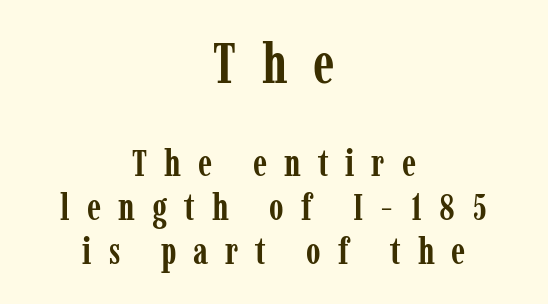
A bare baseline throughout the passage. Pretty heavy lettering here — definitely bold. Check where the strokes stop: tiny serifs finish them off. Spacing between characters has been opened up far beyond the box default. In CSS terms this would be text-align: center.
